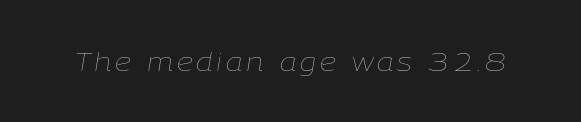
{"italic": "yes", "lean": "right", "slant_degrees": 9, "bold": "no", "underline": "no", "glyph_px": 26}
